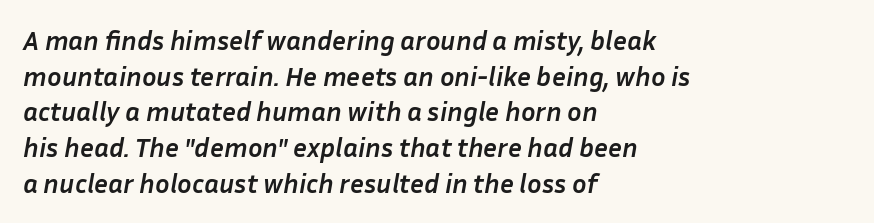
Q: Is the text bold? A: Yes.
Q: Is the text italic (slanted)? A: Yes, it leans right by about 10 degrees.
Q: Is the text underlined? A: No.
Q: How is the paragraph aligned? A: Left-aligned.
Q: Is the spacing between letters normal or unusually wide? A: Normal.
Q: Is the spacing between lines tight, normal or loose? A: Normal.
